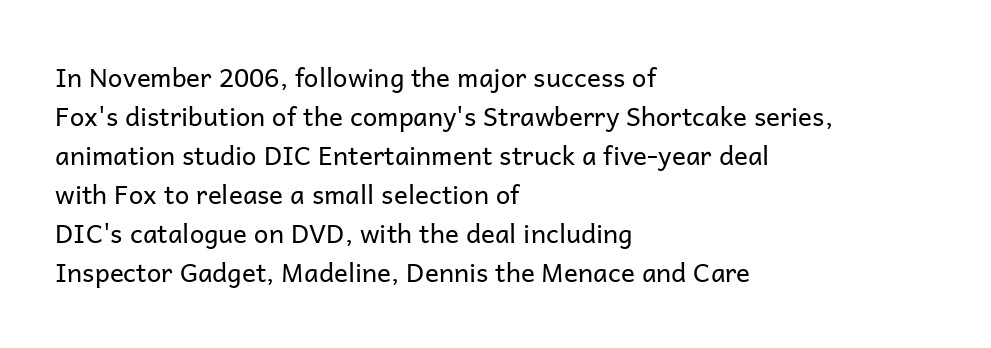
Q: Is the text bold? A: No.
Q: Is the text italic (slanted)? A: No, it is upright.
Q: Is the text underlined? A: No.
Q: How is the paragraph aligned? A: Left-aligned.
Q: Is the spacing between letters normal or unusually wide? A: Normal.
Q: Is the spacing between lines tight, normal or loose? A: Normal.
